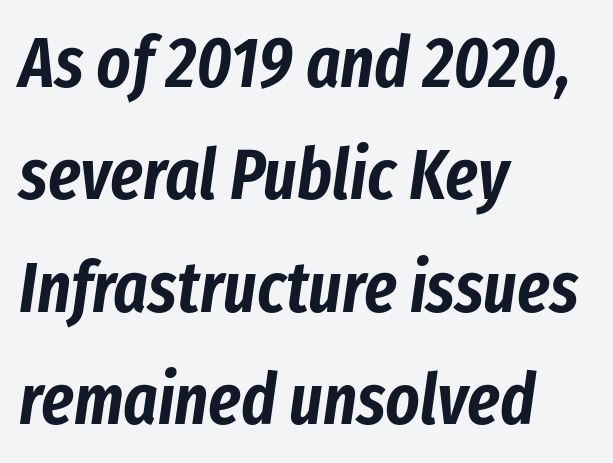
Q: Is the text italic (slanted)? A: Yes, it leans right by about 8 degrees.
Q: Is the text underlined? A: No.
Q: How is the paragraph aligned? A: Left-aligned.
Q: Is the spacing between letters normal or unusually wide? A: Normal.
Q: Is the spacing between lines tight, normal or loose? A: Normal.
Q: Width (condensed, normal, or wide)? A: Condensed.
Q: Stroke contrast? A: Low.
Q: x-height? A: Medium.
Q: Monospaced? A: No.
